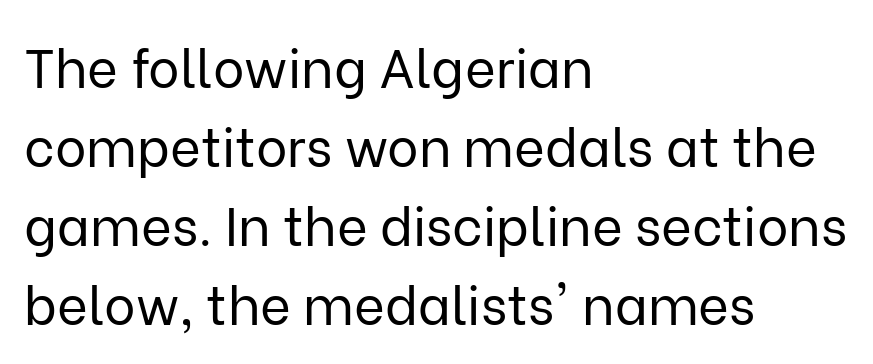
Q: Is the text bold? A: No.
Q: Is the text italic (slanted)? A: No, it is upright.
Q: Is the typeface a serif or a sans-serif typeface? A: Sans-serif.
Q: Is the text underlined? A: No.
Q: How is the paragraph aligned? A: Left-aligned.
Q: Is the spacing between letters normal or unusually wide? A: Normal.
Q: Is the spacing between lines tight, normal or loose? A: Normal.
Q: Width (condensed, normal, or wide)? A: Normal.
Q: Stroke contrast? A: Low.
Q: x-height? A: Medium.
Q: Monospaced? A: No.
